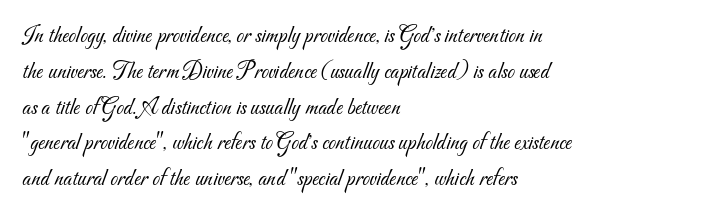
{"bold": "no", "underline": "no", "align": "left", "line_spacing": "normal", "line_spacing_ratio": 1.49, "letter_spacing": "normal", "letter_spacing_em": 0.0, "glyph_px": 24}
